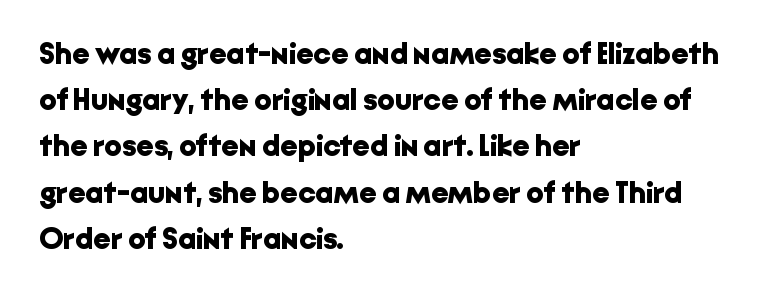
Q: Is the text bold? A: Yes.
Q: Is the text italic (slanted)? A: No, it is upright.
Q: Is the typeface a serif or a sans-serif typeface? A: Sans-serif.
Q: Is the text underlined? A: No.
Q: How is the paragraph aligned? A: Left-aligned.
Q: Is the spacing between letters normal or unusually wide? A: Normal.
Q: Is the spacing between lines tight, normal or loose? A: Normal.
Q: Width (condensed, normal, or wide)? A: Normal.
Q: Stroke contrast? A: Low.
Q: x-height? A: Medium.
Q: Monospaced? A: No.
